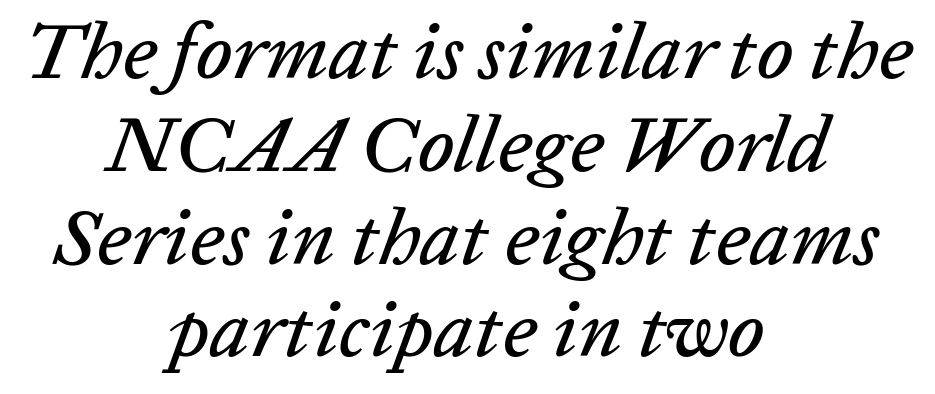
The image shows 80 px text type, italic (leaning right); set centered, line spacing 1.16x, normal letter spacing, not underlined; low stroke contrast and a medium x-height.
